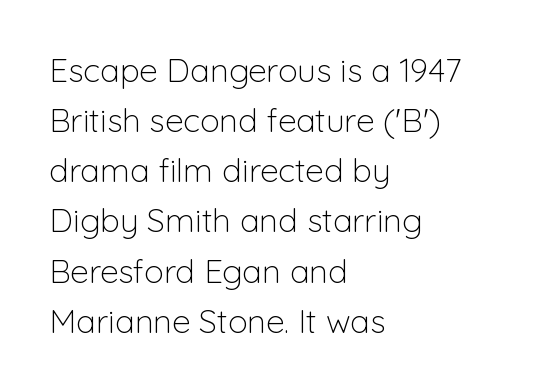
Q: Is the text bold? A: No.
Q: Is the text italic (slanted)? A: No, it is upright.
Q: Is the typeface a serif or a sans-serif typeface? A: Sans-serif.
Q: Is the text underlined? A: No.
Q: How is the paragraph aligned? A: Left-aligned.
Q: Is the spacing between letters normal or unusually wide? A: Normal.
Q: Is the spacing between lines tight, normal or loose? A: Normal.
Q: Width (condensed, normal, or wide)? A: Normal.
Q: Stroke contrast? A: Low.
Q: x-height? A: Medium.
Q: Monospaced? A: No.
